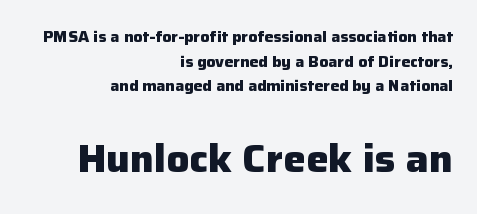
Q: Is the text bold? A: Yes.
Q: Is the text italic (slanted)? A: No, it is upright.
Q: Is the typeface a serif or a sans-serif typeface? A: Sans-serif.
Q: Is the text underlined? A: No.
Q: How is the paragraph aligned? A: Right-aligned.
Q: Is the spacing between letters normal or unusually wide? A: Normal.
Q: Is the spacing between lines tight, normal or loose? A: Normal.
Q: Which block of text is set in a larger size, the first (top) or the second (bottom)? A: The second (bottom) one.
Q: Width (condensed, normal, or wide)? A: Normal.
Q: Stroke contrast? A: Low.
Q: x-height? A: Medium.
Q: Monospaced? A: No.
